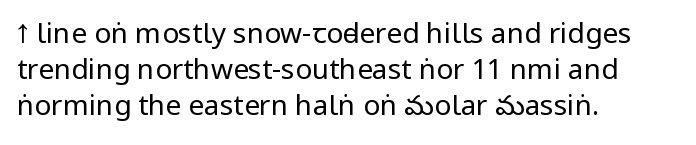
The image shows 28 px regular-weight, condensed sans-serif type, upright; set left-aligned, normal line spacing (1.29x), normal letter spacing, not underlined; low stroke contrast and a large x-height.
